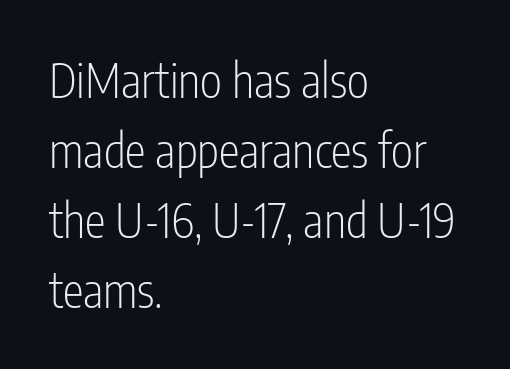
Q: Is the text bold? A: No.
Q: Is the text italic (slanted)? A: No, it is upright.
Q: Is the typeface a serif or a sans-serif typeface? A: Sans-serif.
Q: Is the text underlined? A: No.
Q: How is the paragraph aligned? A: Left-aligned.
Q: Is the spacing between letters normal or unusually wide? A: Normal.
Q: Is the spacing between lines tight, normal or loose? A: Normal.
Q: Width (condensed, normal, or wide)? A: Condensed.
Q: Stroke contrast? A: Low.
Q: x-height? A: Medium.
Q: Monospaced? A: No.
